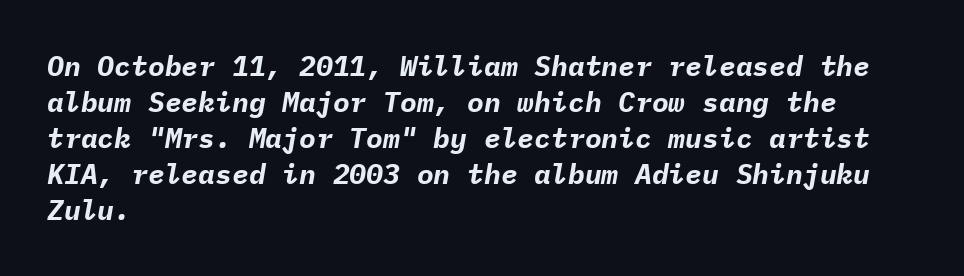
{"italic": "yes", "lean": "right", "slant_degrees": 9, "bold": "yes", "weight": "bold", "width": "normal", "stroke_contrast": "low", "x_height": "medium", "monospaced": "yes", "underline": "no", "align": "left", "line_spacing": "normal", "line_spacing_ratio": 1.29, "letter_spacing": "normal", "letter_spacing_em": 0.0, "glyph_px": 28}
